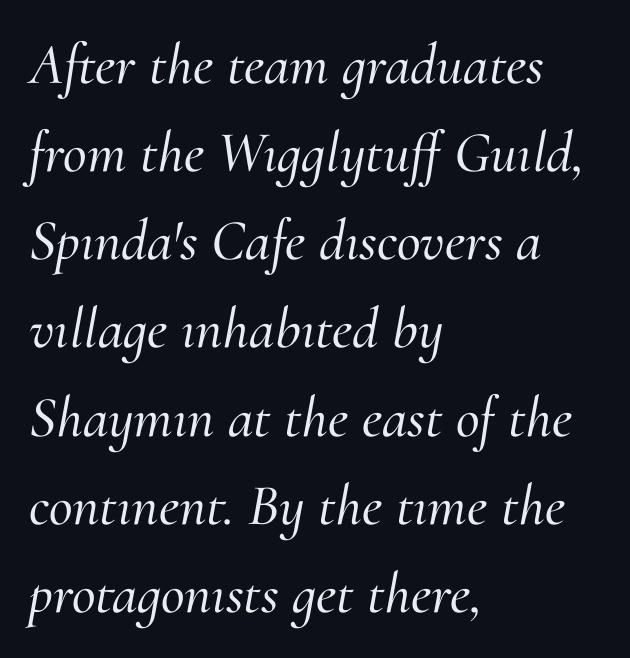
The font family rendered here belongs to the serif group. Here the designer chose a conventional face with non-uniform glyph widths. A typesetter would call this zero additional tracking. Designer's note — italics engaged. Regarding leading, the lines here are spaced in the standard way.
